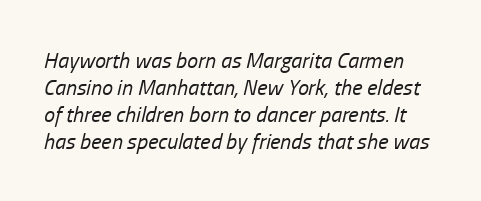
Bold? No — there's no thickening of the strokes. Is the type slanted? Yes — the strokes lean at a clear angle. Letter spacing: default. Clear beneath every line of the passage.
